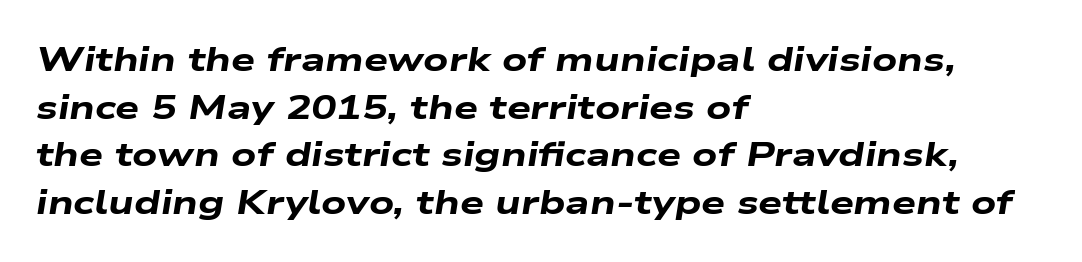
Q: Is the text bold? A: Yes.
Q: Is the text italic (slanted)? A: Yes, it leans right by about 9 degrees.
Q: Is the text underlined? A: No.
Q: How is the paragraph aligned? A: Left-aligned.
Q: Is the spacing between letters normal or unusually wide? A: Normal.
Q: Is the spacing between lines tight, normal or loose? A: Normal.
Q: Width (condensed, normal, or wide)? A: Wide.
Q: Stroke contrast? A: Low.
Q: x-height? A: Medium.
Q: Monospaced? A: No.
